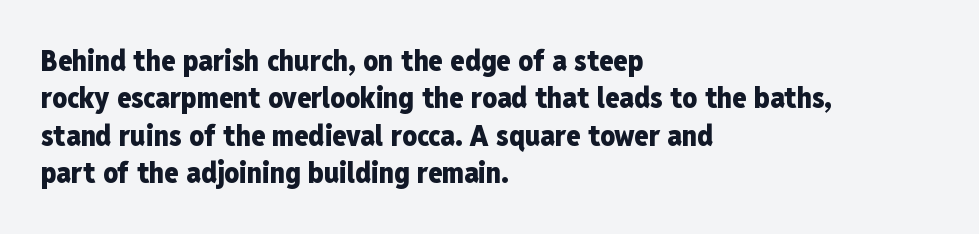
Q: Is the text bold? A: Yes.
Q: Is the text italic (slanted)? A: No, it is upright.
Q: Is the typeface a serif or a sans-serif typeface? A: Sans-serif.
Q: Is the text underlined? A: No.
Q: How is the paragraph aligned? A: Left-aligned.
Q: Is the spacing between letters normal or unusually wide? A: Normal.
Q: Is the spacing between lines tight, normal or loose? A: Normal.
Q: Width (condensed, normal, or wide)? A: Condensed.
Q: Stroke contrast? A: Low.
Q: x-height? A: Medium.
Q: Monospaced? A: No.
